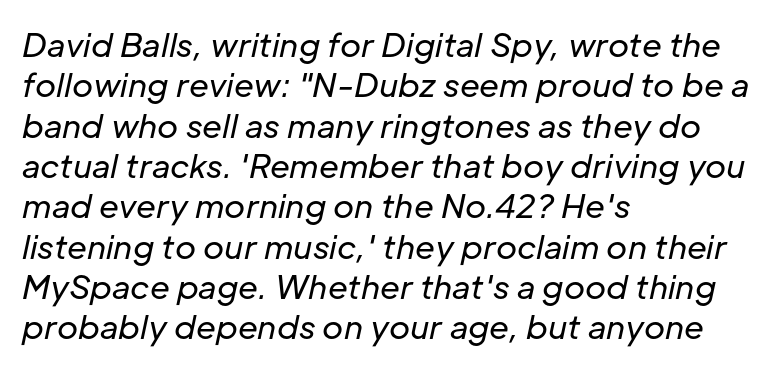
The image shows 32 px regular-weight type, italic (leaning right); set left-aligned, normal line spacing (1.26x), normal letter spacing, not underlined; low stroke contrast and a medium x-height.
